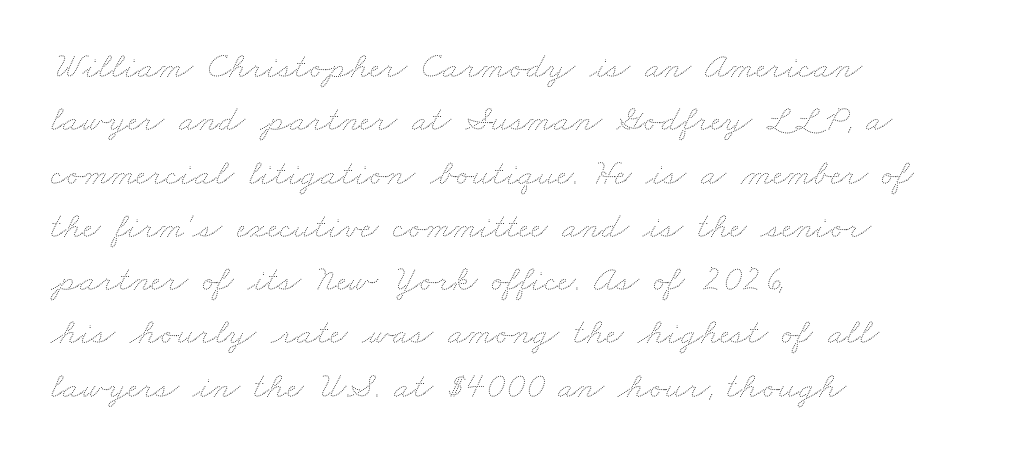
{"bold": "no", "weight": "thin", "width": "wide", "stroke_contrast": "medium", "x_height": "small", "monospaced": "no", "underline": "no", "align": "left", "line_spacing": "normal", "line_spacing_ratio": 1.44, "letter_spacing": "normal", "letter_spacing_em": 0.0, "glyph_px": 37}
